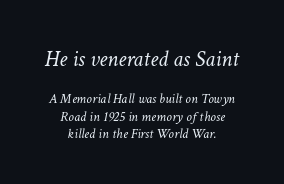
The image shows 23 px text type, italic (leaning right); set centered, line spacing 1.22x, normal letter spacing, not underlined; the first (top) block is 1.64x larger.
